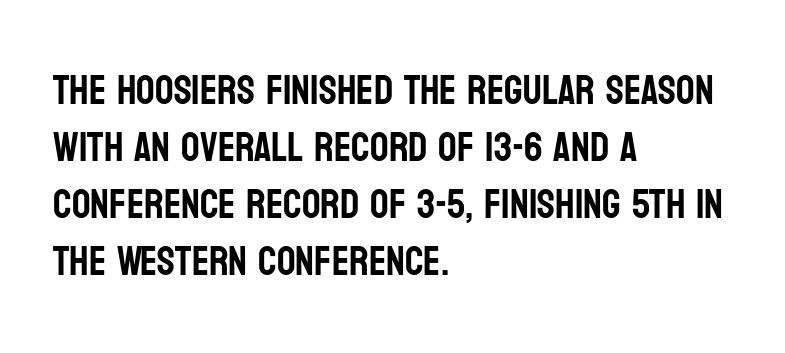
The letters advance in unequal steps, a hallmark of proportional type. Honestly, there is no underline to notice here at all. Regular leading. Between one letter and the next there's only the usual sliver of space.
